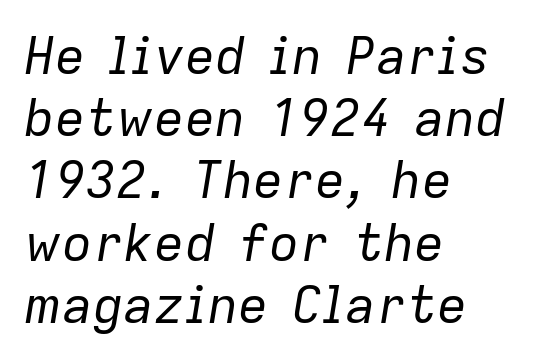
{"italic": "yes", "lean": "right", "slant_degrees": 9, "bold": "no", "weight": "regular", "width": "normal", "stroke_contrast": "low", "x_height": "medium", "monospaced": "no", "underline": "no", "align": "left", "line_spacing_ratio": 1.22, "letter_spacing": "normal", "letter_spacing_em": 0.0, "glyph_px": 51}
